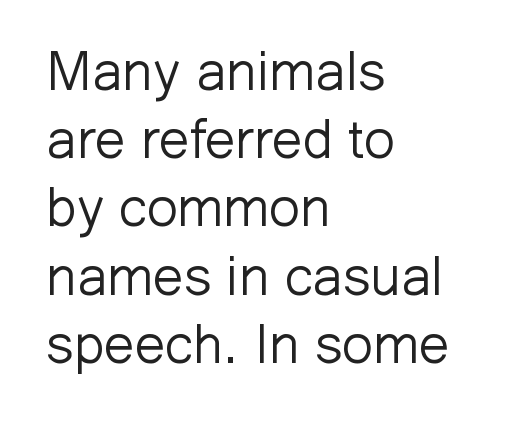
{"serif": "no", "italic": "no", "bold": "no", "weight": "light", "width": "normal", "stroke_contrast": "low", "x_height": "medium", "monospaced": "no", "underline": "no", "align": "left", "line_spacing_ratio": 1.24, "letter_spacing": "normal", "letter_spacing_em": 0.0, "glyph_px": 55}
